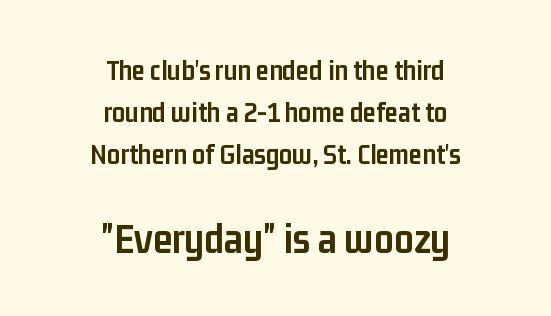
Q: Is the text bold? A: Yes.
Q: Is the text italic (slanted)? A: No, it is upright.
Q: Is the typeface a serif or a sans-serif typeface? A: Sans-serif.
Q: Is the text underlined? A: No.
Q: How is the paragraph aligned? A: Centered.
Q: Is the spacing between letters normal or unusually wide? A: Normal.
Q: Is the spacing between lines tight, normal or loose? A: Normal.
Q: Which block of text is set in a larger size, the first (top) or the second (bottom)? A: The second (bottom) one.
Q: Width (condensed, normal, or wide)? A: Condensed.
Q: Stroke contrast? A: Low.
Q: x-height? A: Medium.
Q: Monospaced? A: No.
